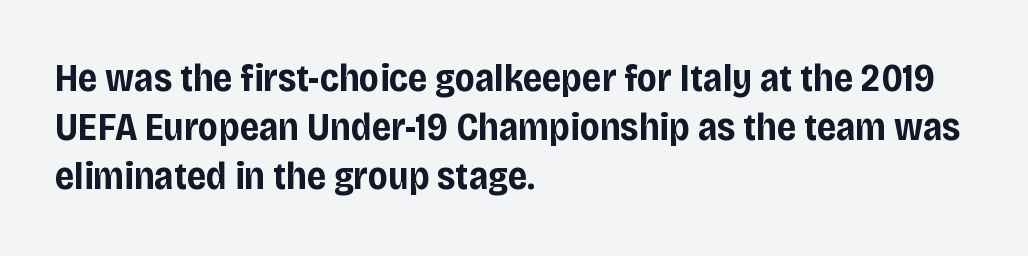
The image shows 38 px bold sans-serif type, upright; set left-aligned, normal line spacing (1.29x), normal letter spacing, not underlined; low stroke contrast and a large x-height.
